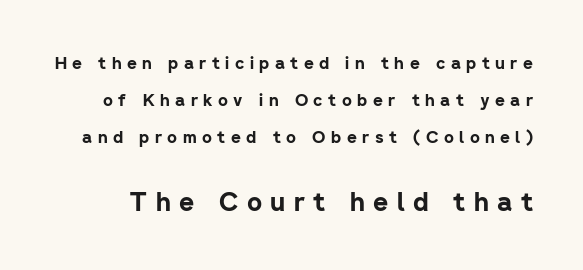
The glyphs have the mass of a bold cut. Which of the two is more prominent by size? The second, at the bottom. This sample uses expanded letter spacing, leaving extra air between glyphs. Each new line begins a long way beneath the previous one. The lettering holds an erect, upright posture throughout.
